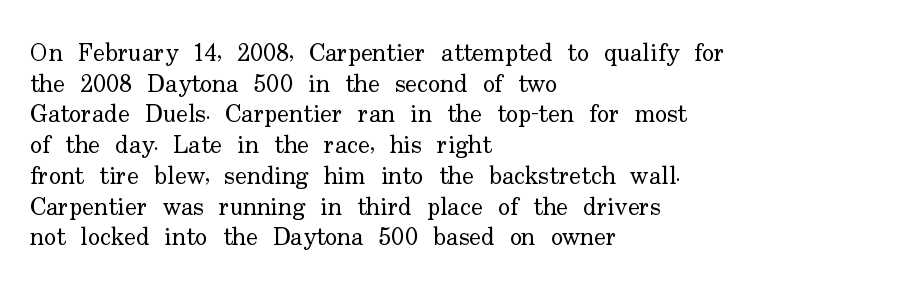
{"italic": "no", "bold": "no", "underline": "no", "align": "left", "line_spacing_ratio": 1.23, "letter_spacing": "normal", "letter_spacing_em": 0.0, "glyph_px": 25}
